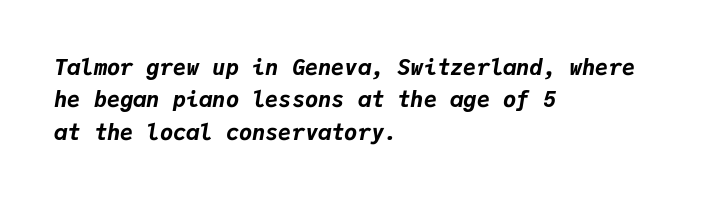
Short note: letters normally spaced. Casual observation: everything's shoved over to the left. Slant detected: the letters are inclined. Leading: standard. Glance below the letters and you will spot only blank space.
